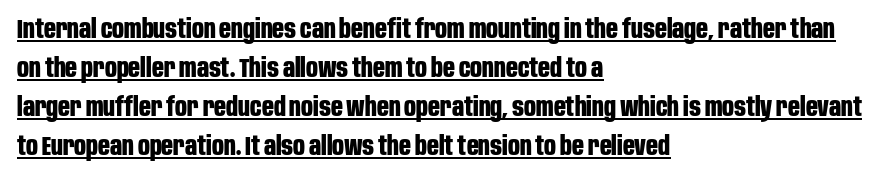
The image shows 26 px bold type, upright; set left-aligned, normal line spacing (1.5x), normal letter spacing, underlined.
